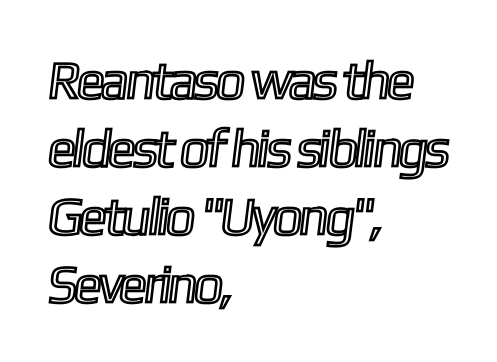
Clear beneath every line of the passage. Reading down the column, the eye jumps a familiar distance to each next line. Which margin do the lines hug? The left one — the right edge is uneven. Each word holds together tightly as a unit, with standard inter-letter gaps. Spacing verdict: proportional, widths tailored to each character.
